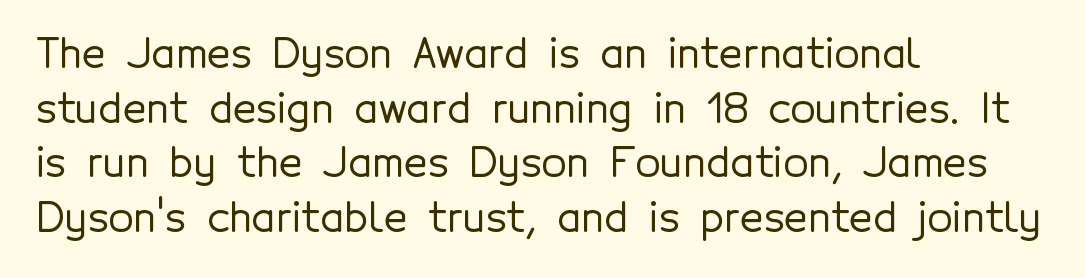
Q: Is the text italic (slanted)? A: No, it is upright.
Q: Is the typeface a serif or a sans-serif typeface? A: Sans-serif.
Q: Is the text underlined? A: No.
Q: How is the paragraph aligned? A: Left-aligned.
Q: Is the spacing between letters normal or unusually wide? A: Normal.
Q: Is the spacing between lines tight, normal or loose? A: Normal.
Q: Width (condensed, normal, or wide)? A: Normal.
Q: x-height? A: Medium.
Q: Monospaced? A: No.
